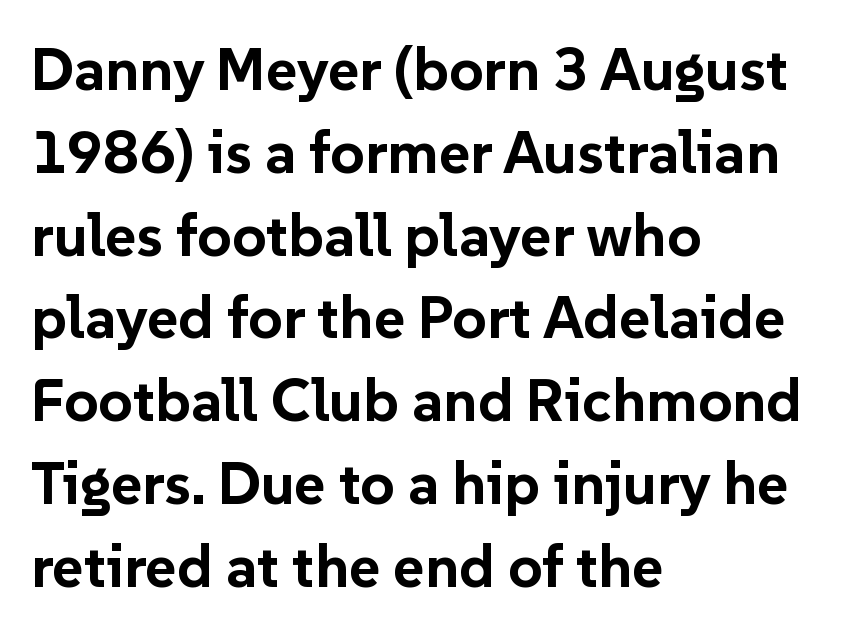
Q: Is the text bold? A: Yes.
Q: Is the text italic (slanted)? A: No, it is upright.
Q: Is the typeface a serif or a sans-serif typeface? A: Sans-serif.
Q: Is the text underlined? A: No.
Q: How is the paragraph aligned? A: Left-aligned.
Q: Is the spacing between letters normal or unusually wide? A: Normal.
Q: Is the spacing between lines tight, normal or loose? A: Normal.
Q: Width (condensed, normal, or wide)? A: Normal.
Q: Stroke contrast? A: Low.
Q: x-height? A: Medium.
Q: Monospaced? A: No.
